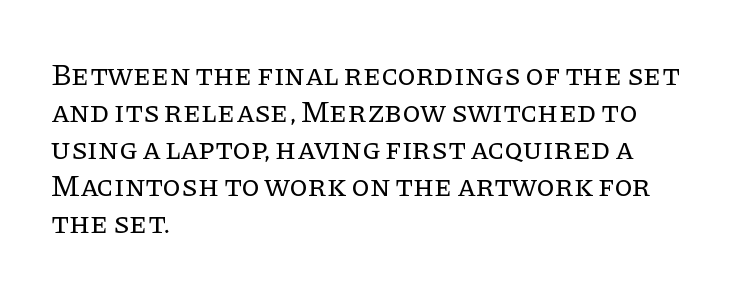
Q: Is the text bold? A: No.
Q: Is the text italic (slanted)? A: No, it is upright.
Q: Is the typeface a serif or a sans-serif typeface? A: Serif.
Q: Is the text underlined? A: No.
Q: How is the paragraph aligned? A: Left-aligned.
Q: Is the spacing between letters normal or unusually wide? A: Normal.
Q: Width (condensed, normal, or wide)? A: Normal.
Q: Stroke contrast? A: Low.
Q: x-height? A: Large.
Q: Monospaced? A: No.
